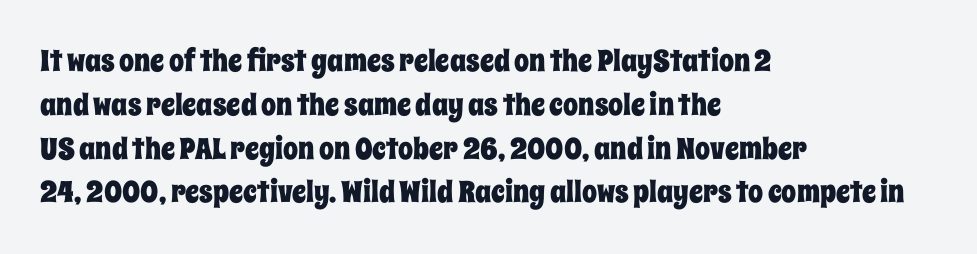
The image shows 30 px condensed type, upright; set left-aligned, normal line spacing (1.46x), normal letter spacing, not underlined; low stroke contrast and a large x-height.
